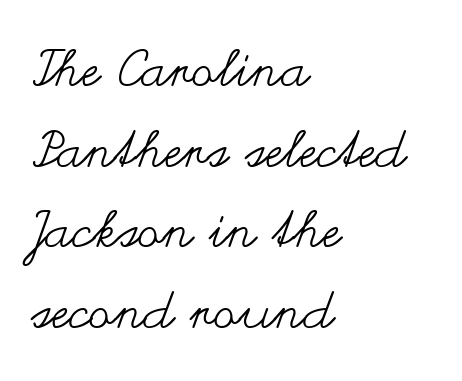
{"bold": "no", "weight": "regular", "width": "wide", "stroke_contrast": "medium", "x_height": "small", "monospaced": "no", "underline": "no", "align": "left", "line_spacing": "normal", "line_spacing_ratio": 1.58, "letter_spacing": "normal", "letter_spacing_em": 0.0, "glyph_px": 51}
